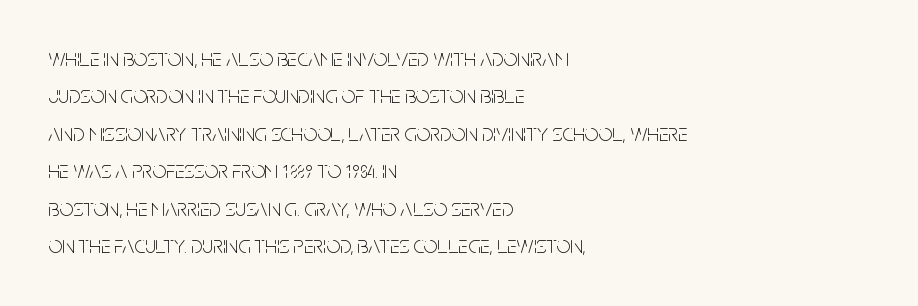
The image shows 24 px text type, upright; set left-aligned, normal line spacing (1.56x), normal letter spacing, not underlined.
